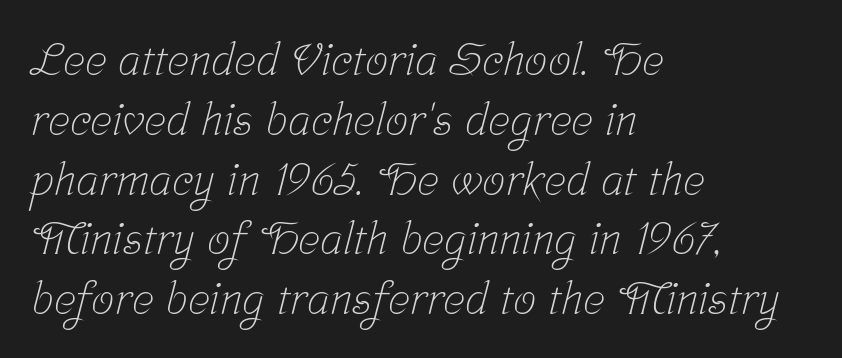
The strip under each line holds only bare page. Alignment: flush left. Stroke thickness stays within the range of a standard reading face or lighter. Each new line begins a customary step beneath the previous one. These lines keep a tight, regular rhythm from letter to letter. Character widths vary here, with narrow letters taking less room than wide ones.
